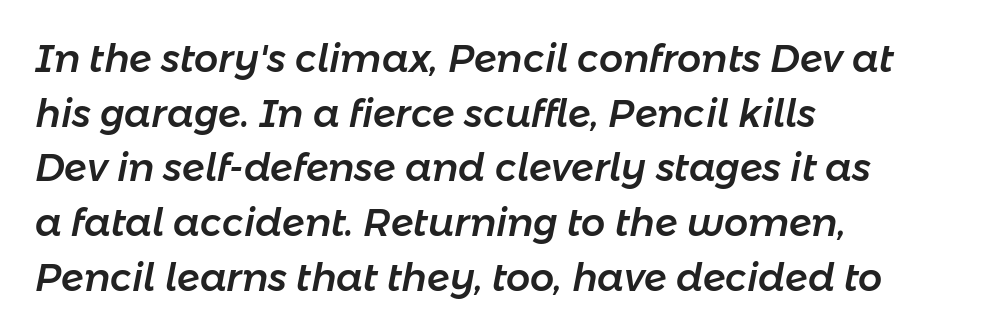
Q: Is the text italic (slanted)? A: Yes, it leans right by about 11 degrees.
Q: Is the text underlined? A: No.
Q: How is the paragraph aligned? A: Left-aligned.
Q: Is the spacing between letters normal or unusually wide? A: Normal.
Q: Is the spacing between lines tight, normal or loose? A: Normal.
Q: Width (condensed, normal, or wide)? A: Normal.
Q: Stroke contrast? A: Low.
Q: x-height? A: Medium.
Q: Monospaced? A: No.
